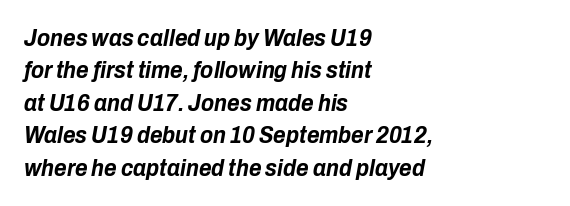
The image shows 24 px bold type, italic (leaning right); set left-aligned, normal line spacing (1.35x), normal letter spacing, not underlined.
